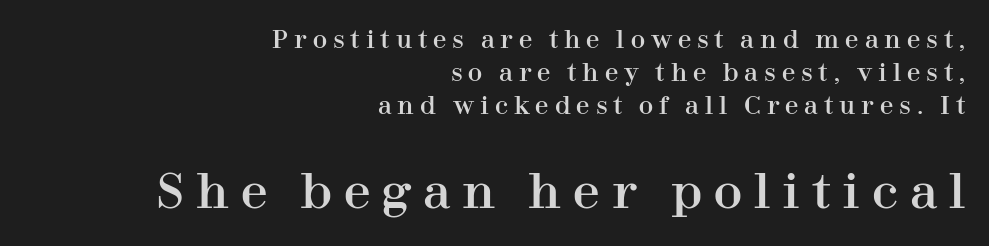
{"serif": "yes", "italic": "no", "width": "normal", "stroke_contrast": "high", "x_height": "medium", "monospaced": "no", "underline": "no", "align": "right", "line_spacing": "normal", "line_spacing_ratio": 1.37, "letter_spacing": "wide", "letter_spacing_em": 0.25, "larger_block": "second", "size_ratio": 2.0, "glyph_px": 48}
